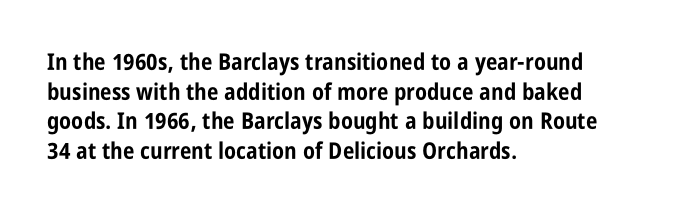
Q: Is the text bold? A: Yes.
Q: Is the text italic (slanted)? A: No, it is upright.
Q: Is the text underlined? A: No.
Q: How is the paragraph aligned? A: Left-aligned.
Q: Is the spacing between letters normal or unusually wide? A: Normal.
Q: Is the spacing between lines tight, normal or loose? A: Normal.
